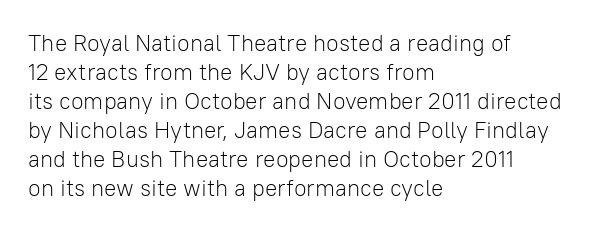
A typesetter would call this zero additional tracking. If you drew a line through each stem, it would be perfectly vertical. This block has exactly the height ordinary leading produces. Teacher's note: observe the even left margin — that is flush-left alignment. The area under the type is left untouched. This is not heavy type; no bold has been used.
